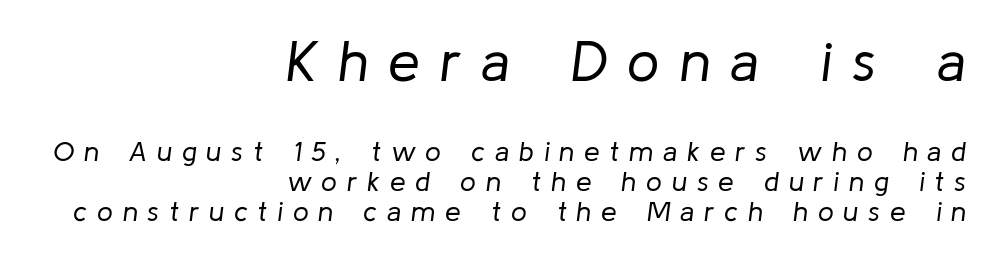
The image shows 57 px regular-weight type, italic (leaning right); set right-aligned, tight line spacing (1.07x), unusually wide letter spacing (+0.35 em), not underlined; the first (top) block is 2.04x larger; low stroke contrast and a medium x-height.
